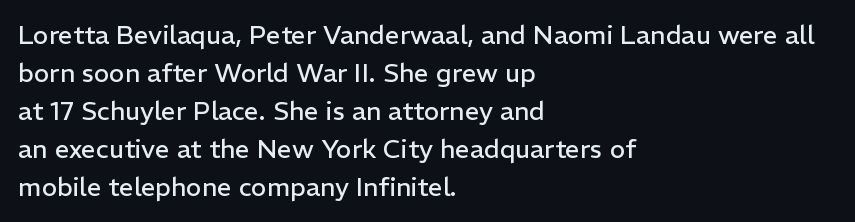
Q: Is the text bold? A: No.
Q: Is the text italic (slanted)? A: No, it is upright.
Q: Is the text underlined? A: No.
Q: How is the paragraph aligned? A: Left-aligned.
Q: Is the spacing between letters normal or unusually wide? A: Normal.
Q: Is the spacing between lines tight, normal or loose? A: Normal.
